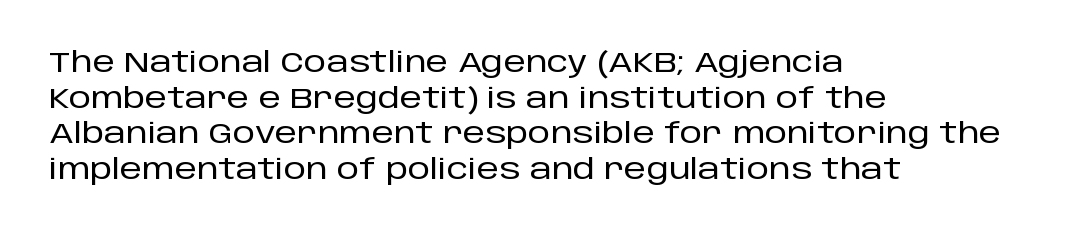
The image shows 28 px sans-serif type, upright; set left-aligned, normal line spacing (1.27x), normal letter spacing, not underlined; low stroke contrast and a large x-height.
